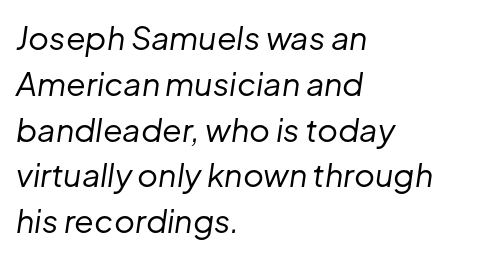
The image shows 32 px regular-weight type, italic (leaning right); set left-aligned, normal line spacing (1.43x), normal letter spacing, not underlined; low stroke contrast and a medium x-height.
